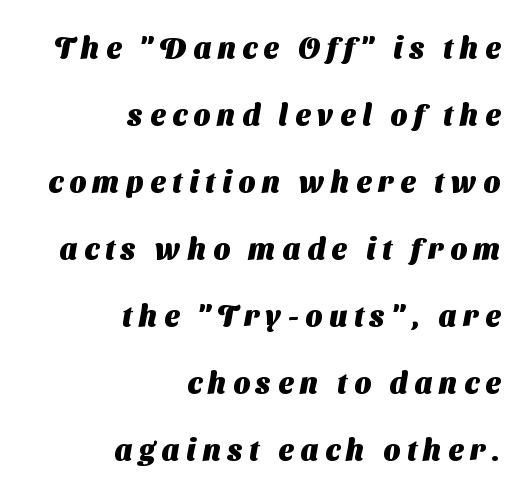
Q: Is the text bold? A: Yes.
Q: Is the typeface a serif or a sans-serif typeface? A: Sans-serif.
Q: Is the text underlined? A: No.
Q: How is the paragraph aligned? A: Right-aligned.
Q: Is the spacing between letters normal or unusually wide? A: Unusually wide.
Q: Is the spacing between lines tight, normal or loose? A: Loose.
Q: Width (condensed, normal, or wide)? A: Normal.
Q: Stroke contrast? A: Medium.
Q: x-height? A: Medium.
Q: Monospaced? A: No.
